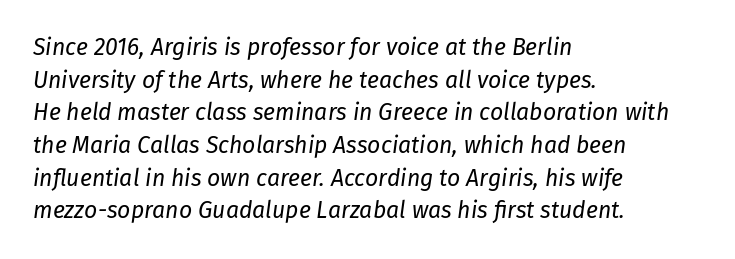
If you drew a ruler down the left edge, every line would touch it. The rendering uses a moderate line-height, typical for paragraphs. The weight tops out at a normal text grade. The font's italic variant was chosen for this text. Short note: letters normally spaced.
